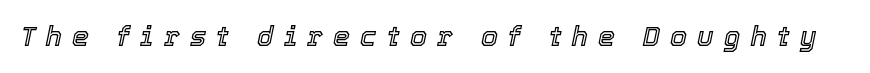
The image shows 27 px text type, italic (leaning right); set unusually wide letter spacing (+0.38 em), not underlined.
